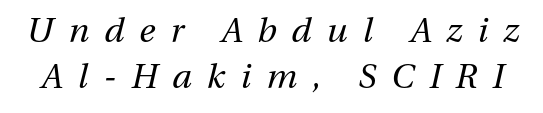
Q: Is the text bold? A: No.
Q: Is the text italic (slanted)? A: Yes, it leans right by about 13 degrees.
Q: Is the text underlined? A: No.
Q: Is the spacing between letters normal or unusually wide? A: Unusually wide.
Q: Is the spacing between lines tight, normal or loose? A: Normal.
Q: Width (condensed, normal, or wide)? A: Normal.
Q: Stroke contrast? A: Medium.
Q: x-height? A: Medium.
Q: Monospaced? A: No.
